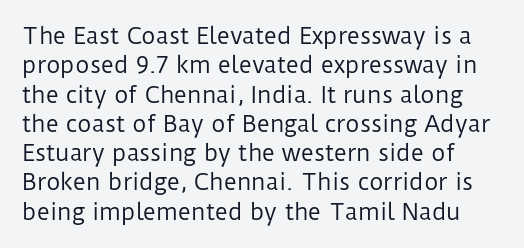
Descenders are the only things crossing below the line. The cut favours lightness, reaching ordinary text weight at its darkest. Observe the ordinary spacing: letters are neighbours, not strangers. Style check: upright. Quick note: interline space is typical.
